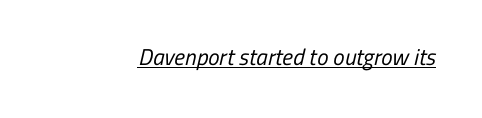
The image shows 23 px text type; set normal letter spacing, underlined.
